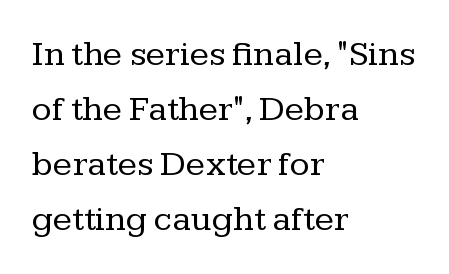
Q: Is the text bold? A: No.
Q: Is the text italic (slanted)? A: No, it is upright.
Q: Is the typeface a serif or a sans-serif typeface? A: Serif.
Q: Is the text underlined? A: No.
Q: How is the paragraph aligned? A: Left-aligned.
Q: Is the spacing between letters normal or unusually wide? A: Normal.
Q: Is the spacing between lines tight, normal or loose? A: Normal.
Q: Width (condensed, normal, or wide)? A: Normal.
Q: Stroke contrast? A: Low.
Q: x-height? A: Medium.
Q: Monospaced? A: No.
